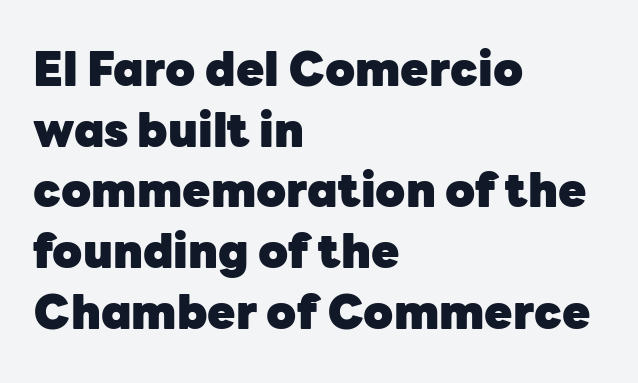
The image shows 46 px heavy sans-serif type, upright; set left-aligned, normal line spacing (1.32x), normal letter spacing, not underlined; low stroke contrast and a medium x-height.
